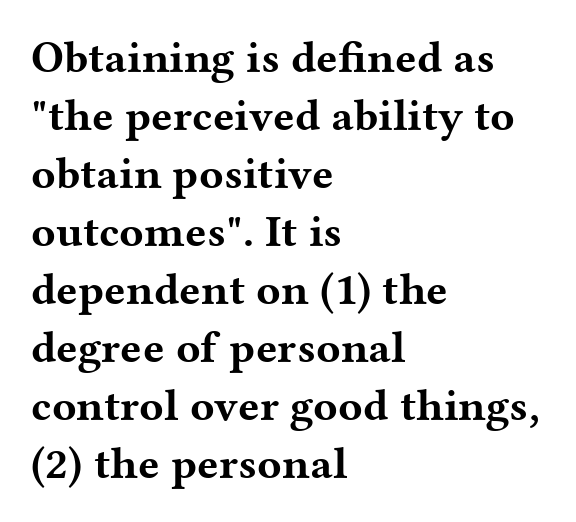
Note: serifs present on the glyphs. Descenders are the only things crossing below the line. Vertically, the passage feels balanced, rows spaced as you'd expect. Posture: vertical. Do the characters align in a grid? No, the font is proportional.
